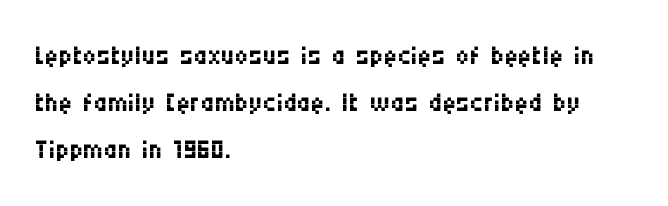
{"serif": "no", "italic": "no", "bold": "no", "weight": "regular", "width": "condensed", "stroke_contrast": "medium", "x_height": "large", "monospaced": "no", "underline": "no", "align": "left", "line_spacing_ratio": 1.24, "letter_spacing": "normal", "letter_spacing_em": 0.0, "glyph_px": 38}
